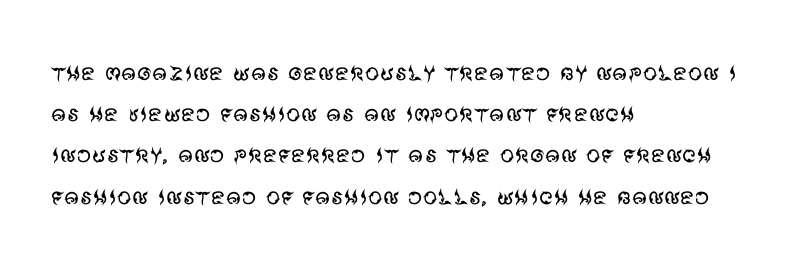
{"serif": "no", "italic": "no", "bold": "no", "weight": "regular", "width": "normal", "stroke_contrast": "medium", "x_height": "large", "monospaced": "no", "underline": "no", "align": "left", "line_spacing": "normal", "line_spacing_ratio": 1.42, "letter_spacing": "normal", "letter_spacing_em": 0.0, "glyph_px": 29}
